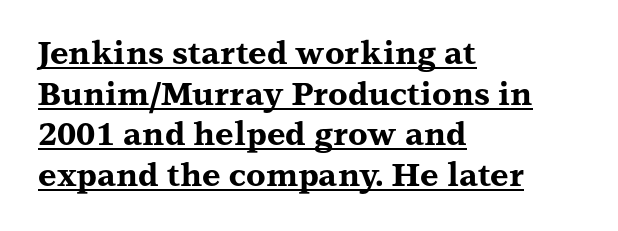
Look at the tracking — it's just the regular setting, nothing added. Bold? Absolutely — the strokes are thick and heavy. Baseline-to-baseline distance is the conventional proportion of letter height. Ascenders rise straight up at ninety degrees. Is this a sans? No — the strokes have serifs. Is this a fixed-width face? No — the glyphs have proportional, varying widths.
